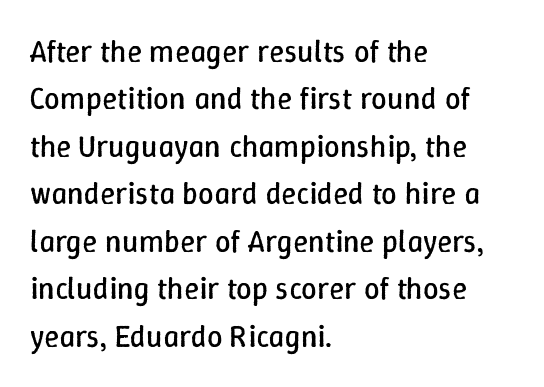
Q: Is the text bold? A: No.
Q: Is the text italic (slanted)? A: No, it is upright.
Q: Is the text underlined? A: No.
Q: How is the paragraph aligned? A: Left-aligned.
Q: Is the spacing between letters normal or unusually wide? A: Normal.
Q: Is the spacing between lines tight, normal or loose? A: Normal.
Q: Width (condensed, normal, or wide)? A: Normal.
Q: Stroke contrast? A: Low.
Q: x-height? A: Medium.
Q: Monospaced? A: No.
